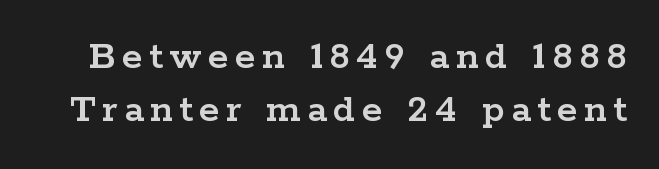
{"serif": "yes", "italic": "no", "width": "wide", "stroke_contrast": "low", "x_height": "medium", "monospaced": "no", "underline": "no", "line_spacing": "normal", "line_spacing_ratio": 1.27, "glyph_px": 42}
